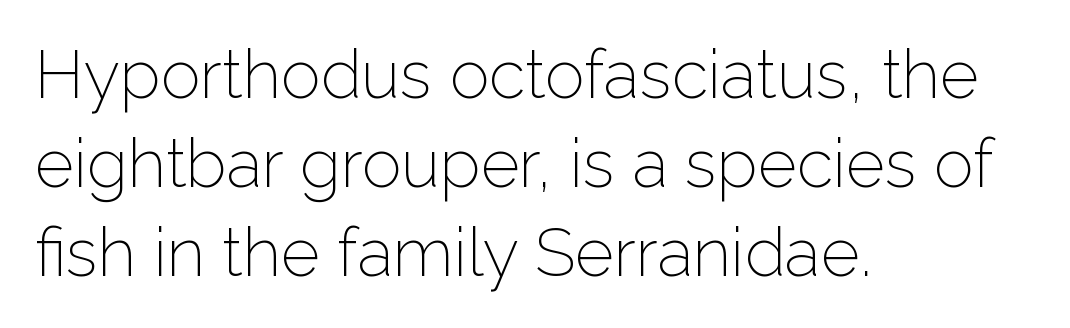
The image shows 67 px light sans-serif type, upright; set left-aligned, normal line spacing (1.33x), normal letter spacing, not underlined; low stroke contrast and a medium x-height.
